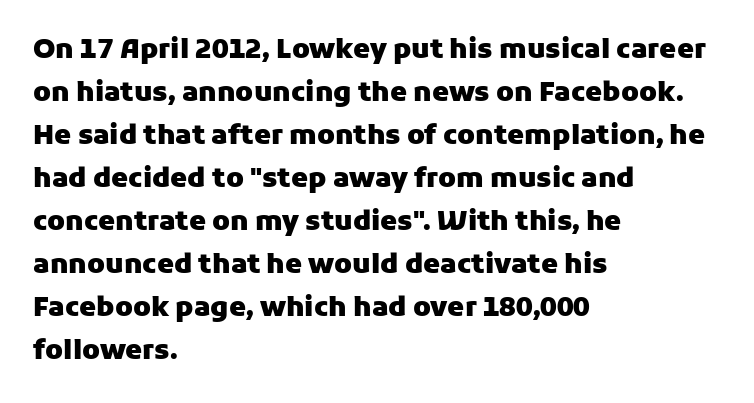
The image shows 27 px bold type, upright; set left-aligned, normal line spacing (1.59x), normal letter spacing, not underlined.
